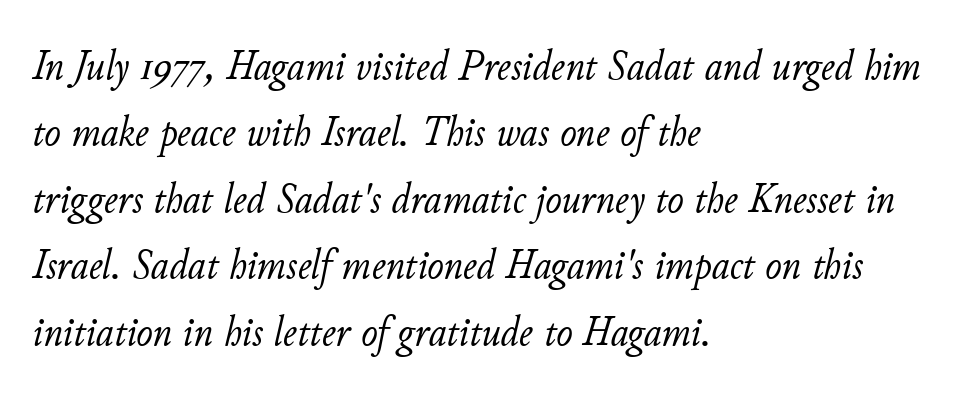
The image shows 44 px light type, italic (leaning right); set left-aligned, normal line spacing (1.51x), normal letter spacing, not underlined; low stroke contrast and a small x-height.
